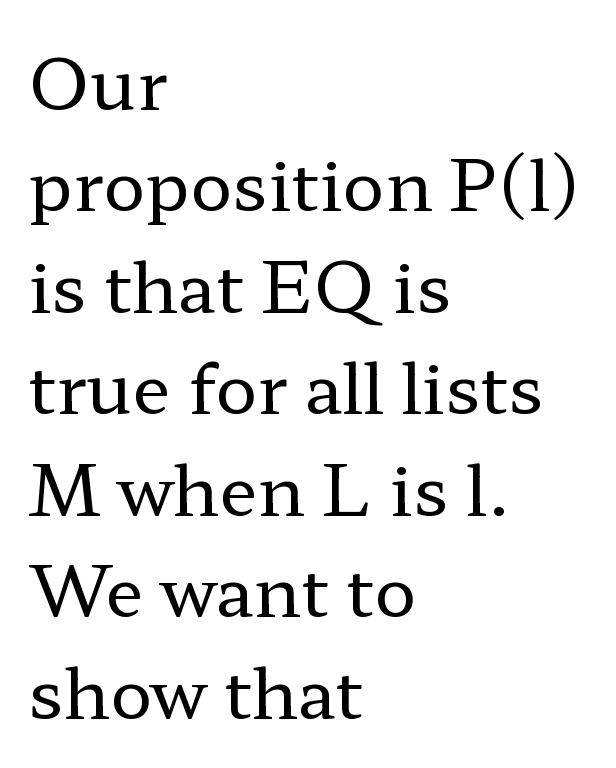
Q: Is the text bold? A: No.
Q: Is the text italic (slanted)? A: No, it is upright.
Q: Is the typeface a serif or a sans-serif typeface? A: Serif.
Q: Is the text underlined? A: No.
Q: How is the paragraph aligned? A: Left-aligned.
Q: Is the spacing between letters normal or unusually wide? A: Normal.
Q: Is the spacing between lines tight, normal or loose? A: Normal.
Q: Width (condensed, normal, or wide)? A: Wide.
Q: Stroke contrast? A: Low.
Q: x-height? A: Medium.
Q: Monospaced? A: No.
